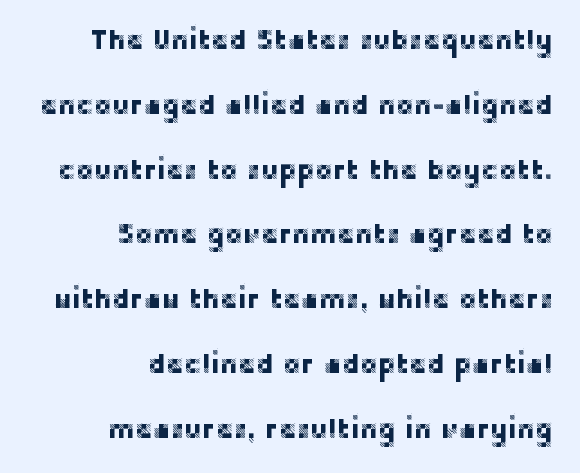
Does the leading feel generous? Absolutely, it's lavish. When letters stand straight like this, we call the style roman or upright. Between one letter and the next there's only the usual sliver of space. The compositor pushed each line to the right boundary.
